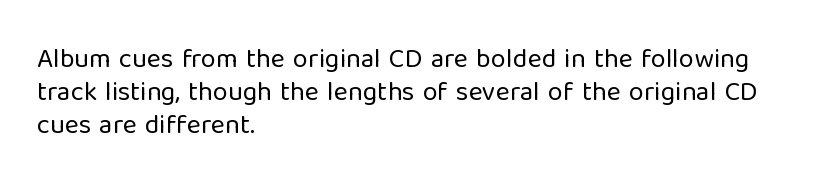
{"italic": "no", "bold": "no", "underline": "no", "align": "left", "line_spacing_ratio": 1.23, "letter_spacing": "normal", "letter_spacing_em": 0.0, "glyph_px": 27}
